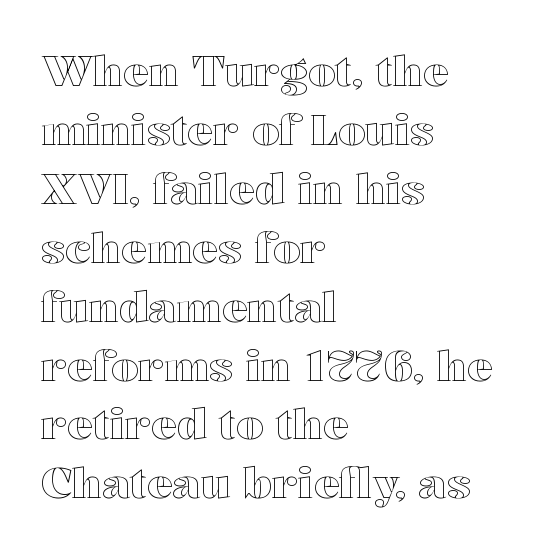
{"italic": "no", "width": "wide", "x_height": "medium", "monospaced": "no", "underline": "no", "align": "left", "line_spacing": "normal", "line_spacing_ratio": 1.37, "letter_spacing": "normal", "letter_spacing_em": 0.0, "glyph_px": 43}
